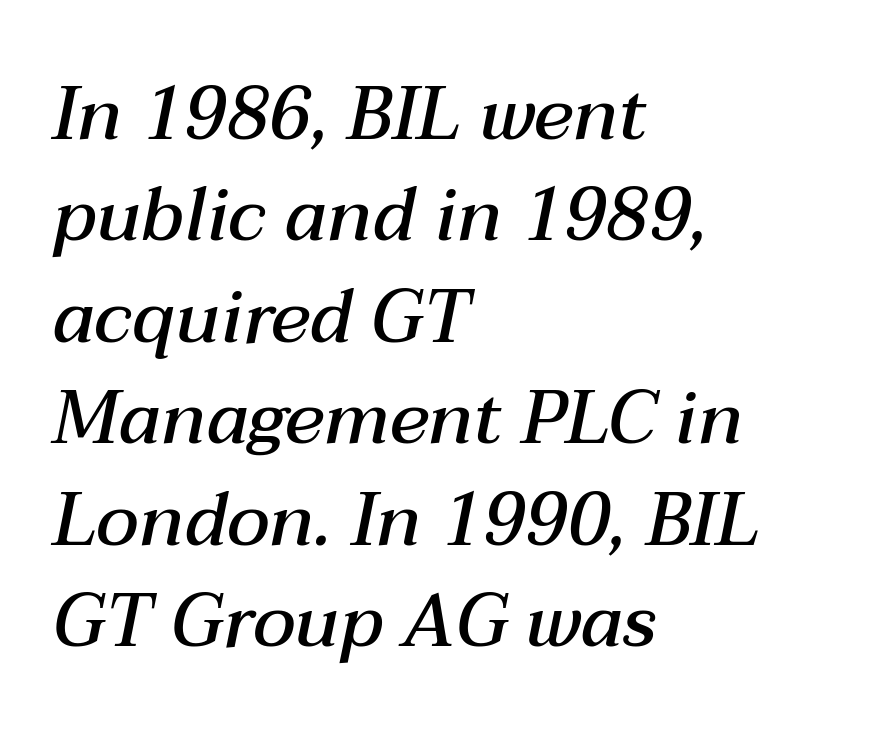
{"italic": "yes", "lean": "right", "slant_degrees": 12, "bold": "semi", "weight": "semibold", "width": "normal", "stroke_contrast": "medium", "x_height": "medium", "monospaced": "no", "underline": "no", "align": "left", "line_spacing": "normal", "line_spacing_ratio": 1.37, "letter_spacing": "normal", "letter_spacing_em": 0.0, "glyph_px": 74}
